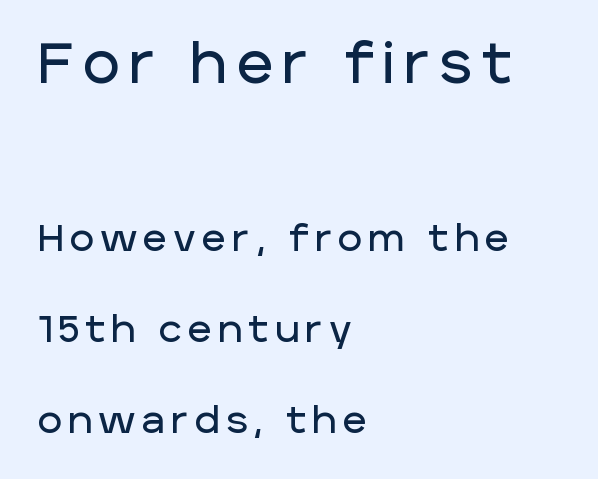
The image shows 56 px sans-serif type, upright; set left-aligned, loose line spacing (2.46x), not underlined; the first (top) block is 1.51x larger; low stroke contrast and a large x-height.
